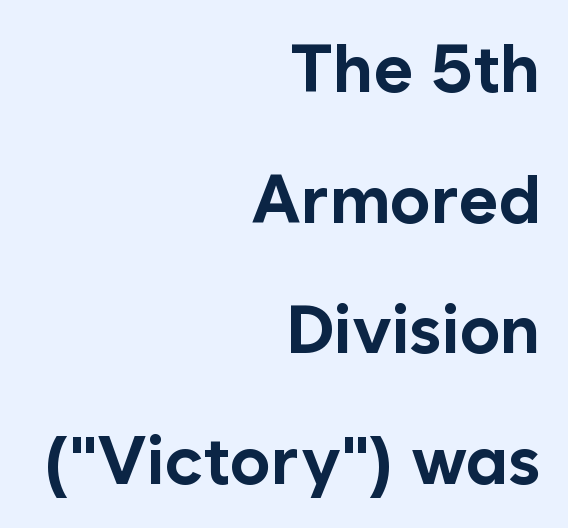
The image shows 68 px bold sans-serif type, upright; set right-aligned, loose line spacing (1.92x), normal letter spacing, not underlined; low stroke contrast and a medium x-height.
